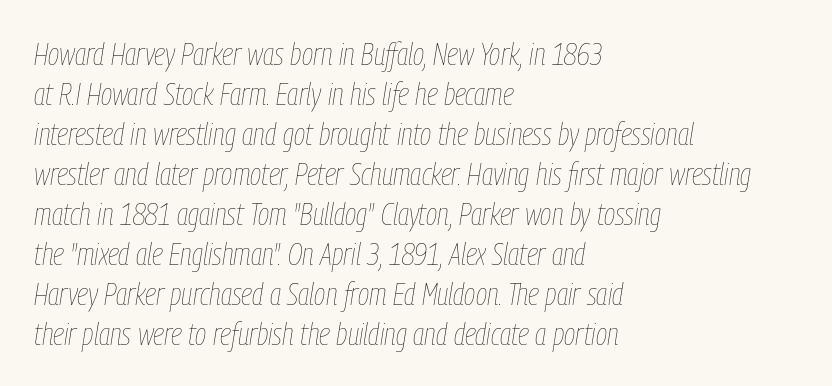
The image shows 31 px thin, condensed type, italic (leaning right); set left-aligned, normal line spacing (1.29x), normal letter spacing, not underlined; low stroke contrast and a medium x-height.
